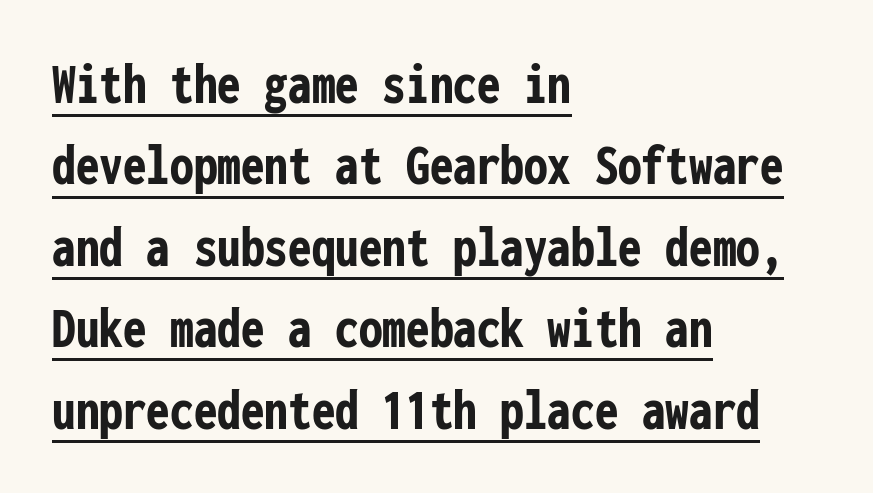
The image shows 59 px semibold, condensed sans-serif type, upright, monospaced; set left-aligned, normal line spacing (1.38x), normal letter spacing, underlined; low stroke contrast and a medium x-height.
